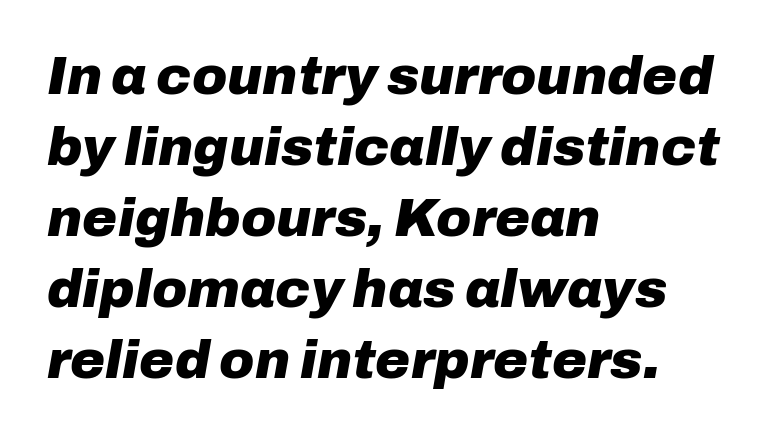
{"italic": "yes", "lean": "right", "slant_degrees": 10, "bold": "yes", "weight": "heavy", "width": "normal", "stroke_contrast": "low", "x_height": "medium", "monospaced": "no", "underline": "no", "align": "left", "line_spacing": "normal", "line_spacing_ratio": 1.34, "letter_spacing": "normal", "letter_spacing_em": 0.0, "glyph_px": 53}
